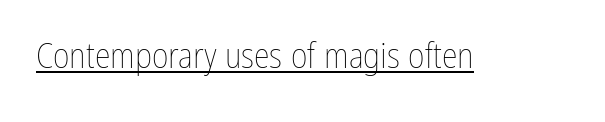
{"italic": "no", "bold": "no", "weight": "thin", "width": "condensed", "stroke_contrast": "low", "x_height": "medium", "monospaced": "no", "underline": "yes", "letter_spacing": "normal", "letter_spacing_em": 0.0, "glyph_px": 36}
